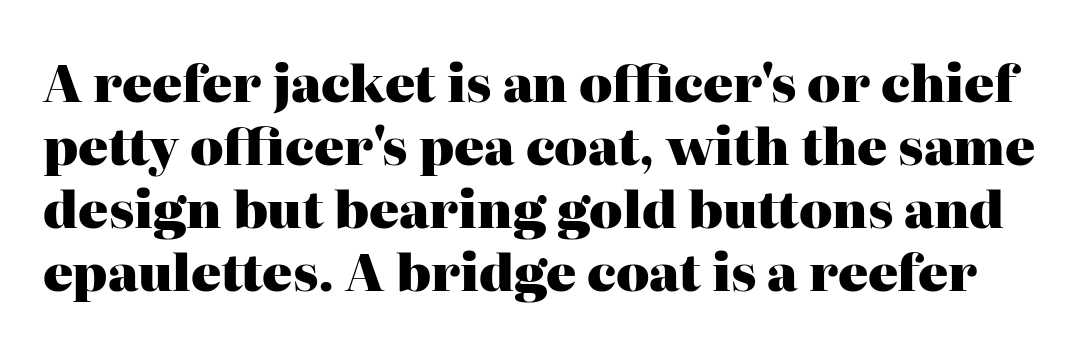
How would I describe the line gaps? Plain and ordinary. The axis of the letterforms is exactly vertical. These lines keep a tight, regular rhythm from letter to letter. The letters carry serifs — small finishing strokes at the ends of their stems.
